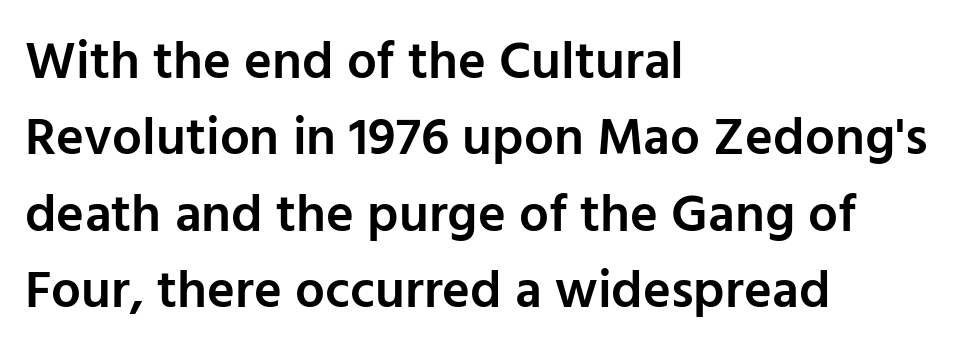
{"serif": "no", "italic": "no", "bold": "semi", "weight": "semibold", "width": "normal", "stroke_contrast": "low", "x_height": "medium", "monospaced": "no", "underline": "no", "align": "left", "line_spacing": "normal", "line_spacing_ratio": 1.44, "letter_spacing": "normal", "letter_spacing_em": 0.0, "glyph_px": 53}
